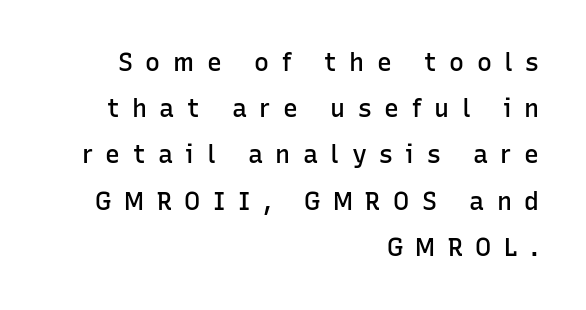
{"italic": "no", "bold": "semi", "underline": "no", "align": "right", "line_spacing_ratio": 1.85, "letter_spacing": "wide", "letter_spacing_em": 0.5, "glyph_px": 25}
